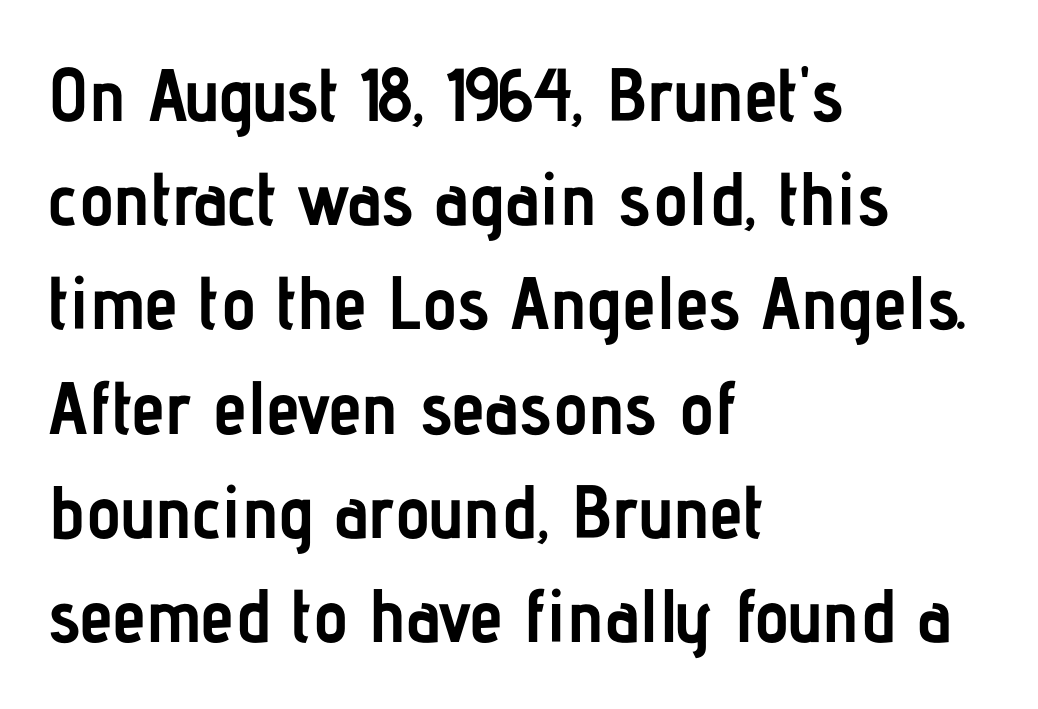
The image shows 75 px semibold, condensed sans-serif type, upright; set left-aligned, normal line spacing (1.39x), normal letter spacing, not underlined; low stroke contrast and a medium x-height.
